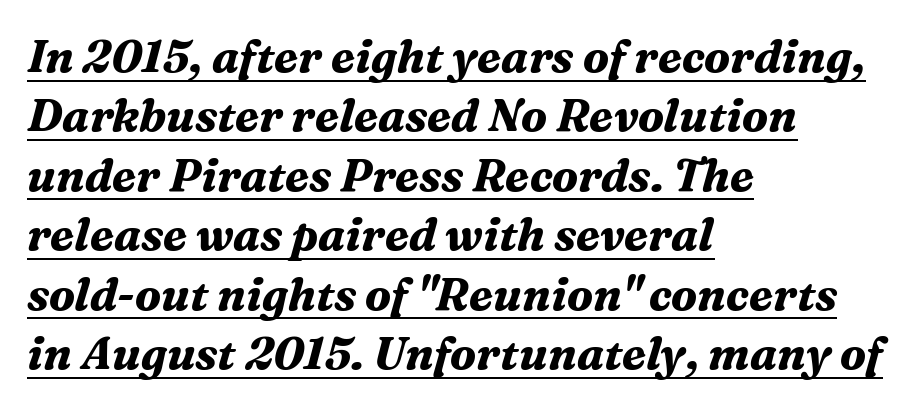
Q: Is the text bold? A: Yes.
Q: Is the text italic (slanted)? A: Yes, it leans right by about 16 degrees.
Q: Is the typeface a serif or a sans-serif typeface? A: Serif.
Q: Is the text underlined? A: Yes.
Q: How is the paragraph aligned? A: Left-aligned.
Q: Is the spacing between letters normal or unusually wide? A: Normal.
Q: Is the spacing between lines tight, normal or loose? A: Normal.
Q: Width (condensed, normal, or wide)? A: Normal.
Q: Stroke contrast? A: Medium.
Q: x-height? A: Medium.
Q: Monospaced? A: No.
